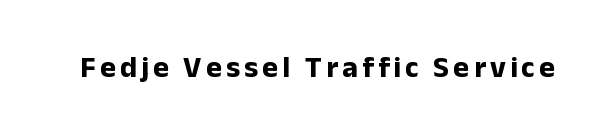
{"serif": "no", "italic": "no", "bold": "yes", "weight": "bold", "width": "normal", "stroke_contrast": "low", "x_height": "medium", "monospaced": "no", "underline": "no", "glyph_px": 30}
